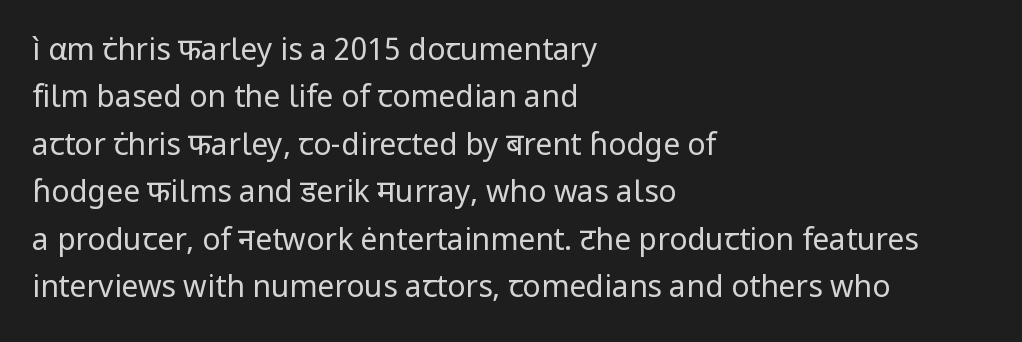
The image shows 30 px regular-weight sans-serif type, upright; set left-aligned, normal line spacing (1.58x), normal letter spacing, not underlined; low stroke contrast and a medium x-height.
